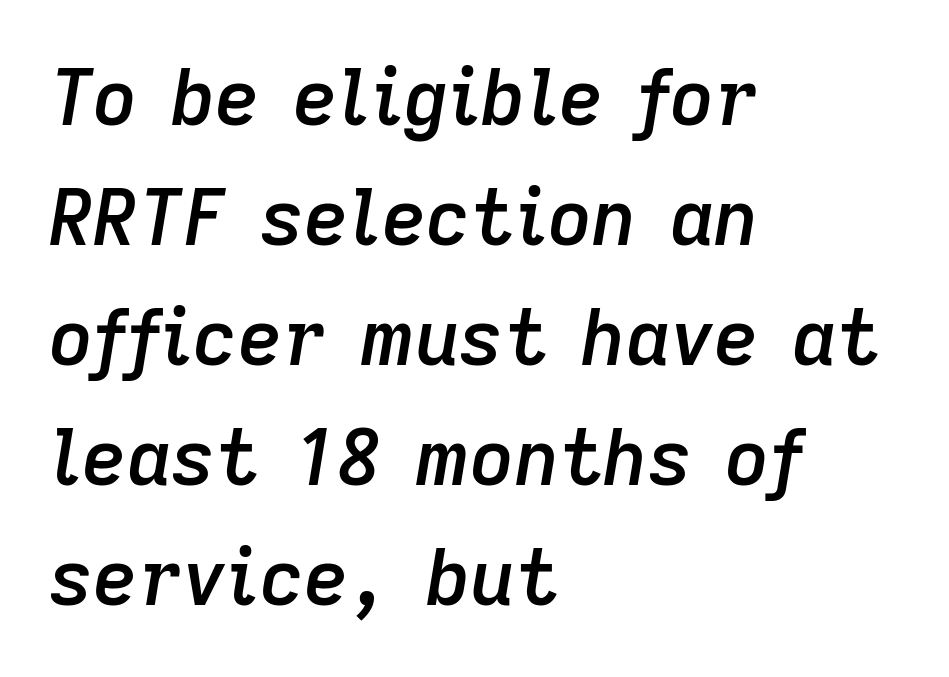
The image shows 77 px semibold type, italic (leaning right); set left-aligned, normal line spacing (1.56x), normal letter spacing, not underlined; low stroke contrast and a medium x-height.
